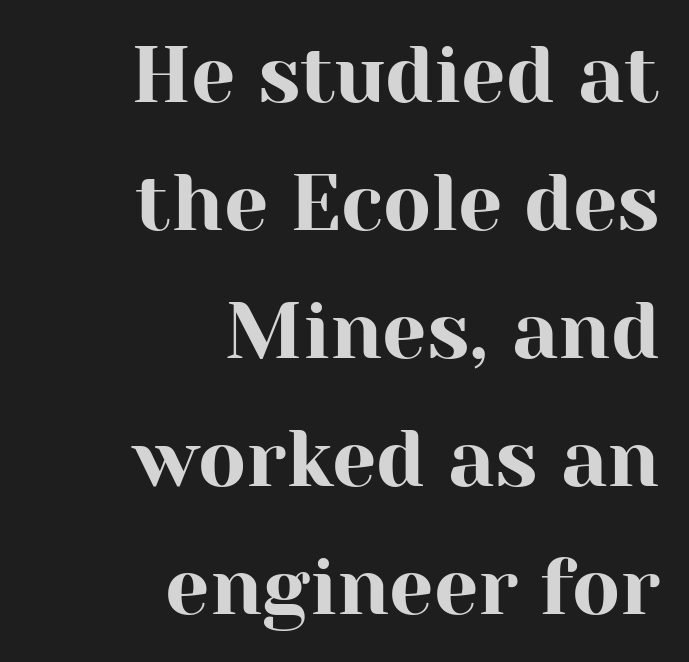
The image shows 79 px serif type, upright; set right-aligned, normal line spacing (1.62x), normal letter spacing, not underlined; high stroke contrast and a medium x-height.
